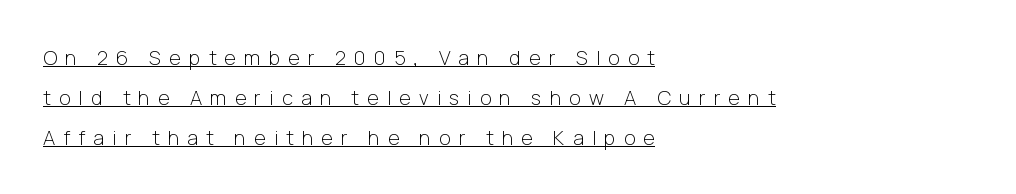
The image shows 20 px text type, upright; set left-aligned, loose line spacing (2.0x), unusually wide letter spacing (+0.41 em), underlined.
